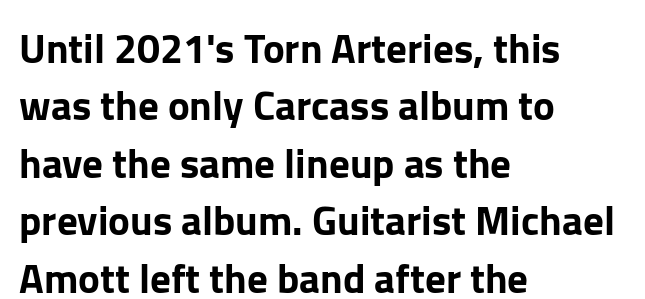
The image shows 41 px sans-serif type, upright; set left-aligned, normal line spacing (1.4x), normal letter spacing, not underlined; low stroke contrast and a medium x-height.
